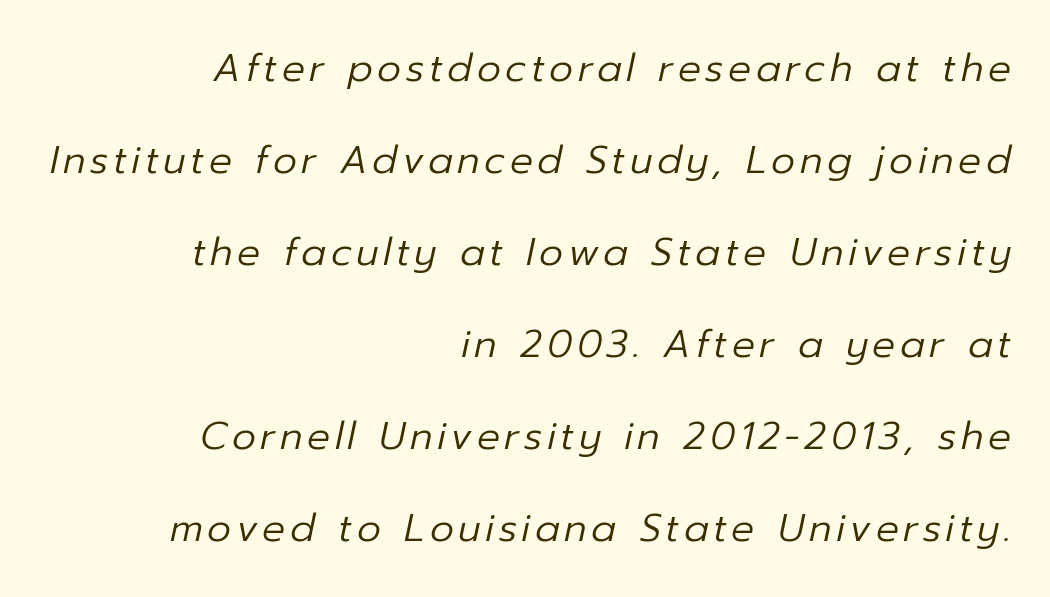
The image shows 38 px regular-weight type, italic (leaning right); set right-aligned, loose line spacing (2.42x), not underlined; low stroke contrast and a medium x-height.
